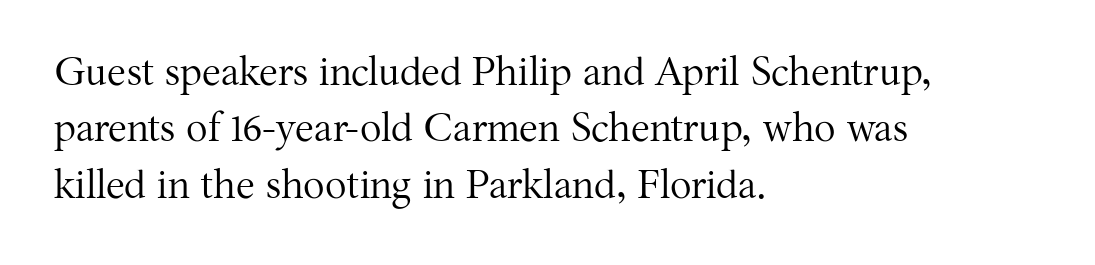
Q: Is the text bold? A: No.
Q: Is the text italic (slanted)? A: No, it is upright.
Q: Is the typeface a serif or a sans-serif typeface? A: Serif.
Q: Is the text underlined? A: No.
Q: How is the paragraph aligned? A: Left-aligned.
Q: Is the spacing between letters normal or unusually wide? A: Normal.
Q: Is the spacing between lines tight, normal or loose? A: Normal.
Q: Width (condensed, normal, or wide)? A: Normal.
Q: Stroke contrast? A: Medium.
Q: x-height? A: Medium.
Q: Monospaced? A: No.
